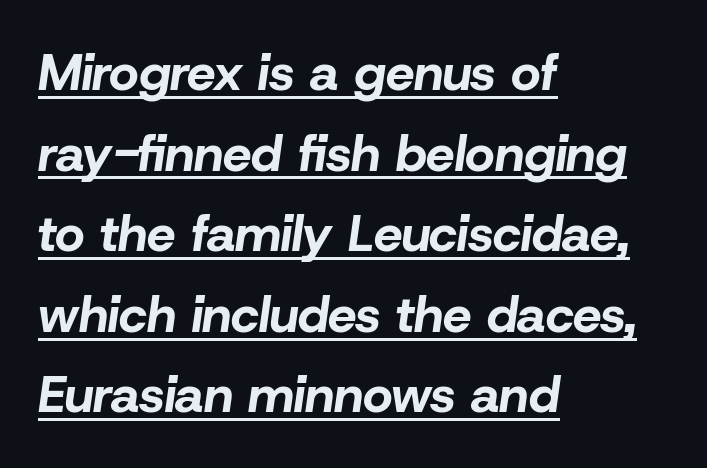
Q: Is the text bold? A: Yes.
Q: Is the text italic (slanted)? A: Yes, it leans right by about 8 degrees.
Q: Is the text underlined? A: Yes.
Q: How is the paragraph aligned? A: Left-aligned.
Q: Is the spacing between letters normal or unusually wide? A: Normal.
Q: Is the spacing between lines tight, normal or loose? A: Normal.
Q: Width (condensed, normal, or wide)? A: Normal.
Q: Stroke contrast? A: Low.
Q: x-height? A: Medium.
Q: Monospaced? A: No.
